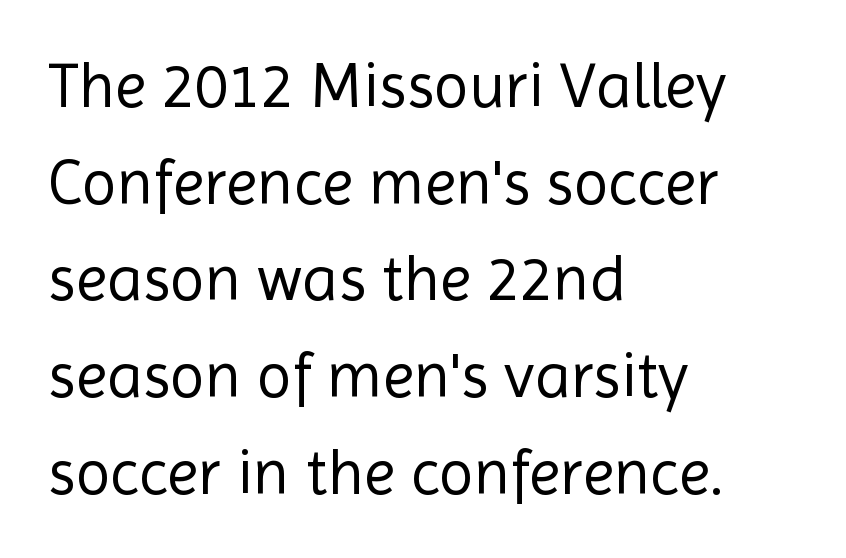
Q: Is the text bold? A: No.
Q: Is the text italic (slanted)? A: No, it is upright.
Q: Is the typeface a serif or a sans-serif typeface? A: Sans-serif.
Q: Is the text underlined? A: No.
Q: How is the paragraph aligned? A: Left-aligned.
Q: Is the spacing between letters normal or unusually wide? A: Normal.
Q: Is the spacing between lines tight, normal or loose? A: Normal.
Q: Width (condensed, normal, or wide)? A: Normal.
Q: x-height? A: Medium.
Q: Monospaced? A: No.
